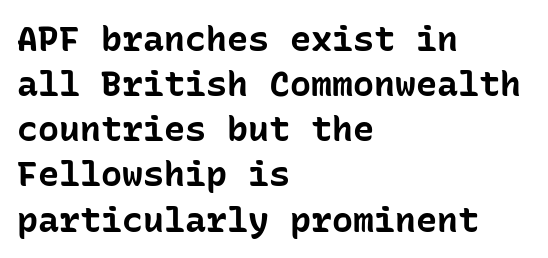
{"serif": "no", "italic": "no", "bold": "yes", "weight": "bold", "width": "normal", "stroke_contrast": "low", "x_height": "medium", "monospaced": "yes", "underline": "no", "align": "left", "line_spacing": "normal", "line_spacing_ratio": 1.29, "letter_spacing": "normal", "letter_spacing_em": 0.0, "glyph_px": 35}
